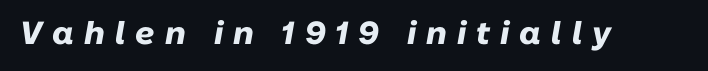
{"italic": "yes", "lean": "right", "slant_degrees": 10, "bold": "yes", "weight": "heavy", "width": "normal", "stroke_contrast": "low", "x_height": "medium", "monospaced": "no", "underline": "no", "letter_spacing": "wide", "letter_spacing_em": 0.31, "glyph_px": 32}
